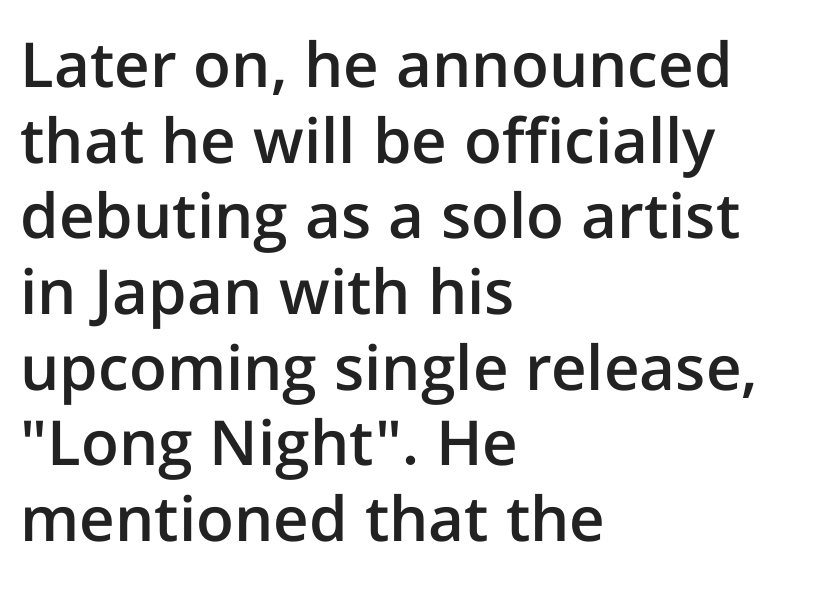
The sample has been set in demibold, a notch under bold. The rag falls on the right side of this text block. Varying glyph widths throughout — classic text-font behaviour. The space directly below the letters is spotless. The gaps between neighbouring characters are ordinary and unremarkable. The designer went with a sans here, leaving each stem footless.
